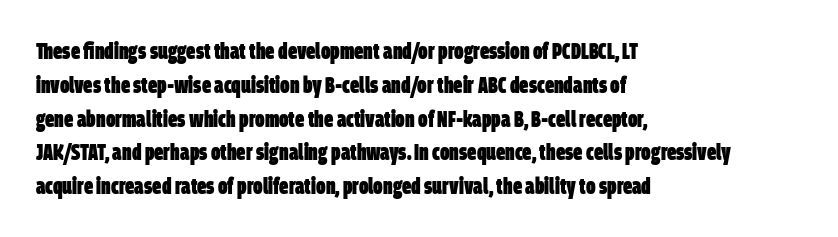
Q: Is the text bold? A: Yes.
Q: Is the text underlined? A: No.
Q: How is the paragraph aligned? A: Left-aligned.
Q: Is the spacing between letters normal or unusually wide? A: Normal.
Q: Is the spacing between lines tight, normal or loose? A: Normal.
